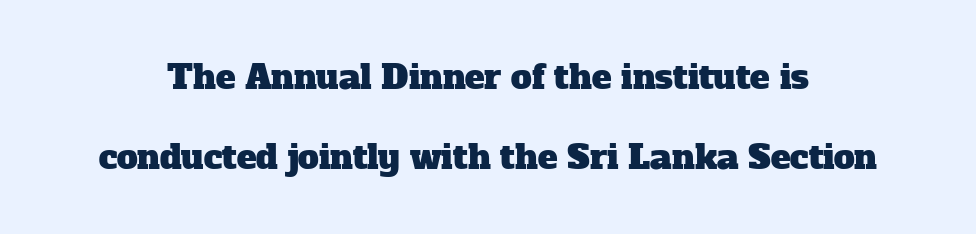
Vertically, the passage feels expansive, rows floating well apart. Check under the words: just untouched page. Each letter's strokes conclude with small projecting serifs. You could not count columns in this text — the font is proportionally spaced. What stands out about the letter spacing? Nothing — it is the standard amount.
